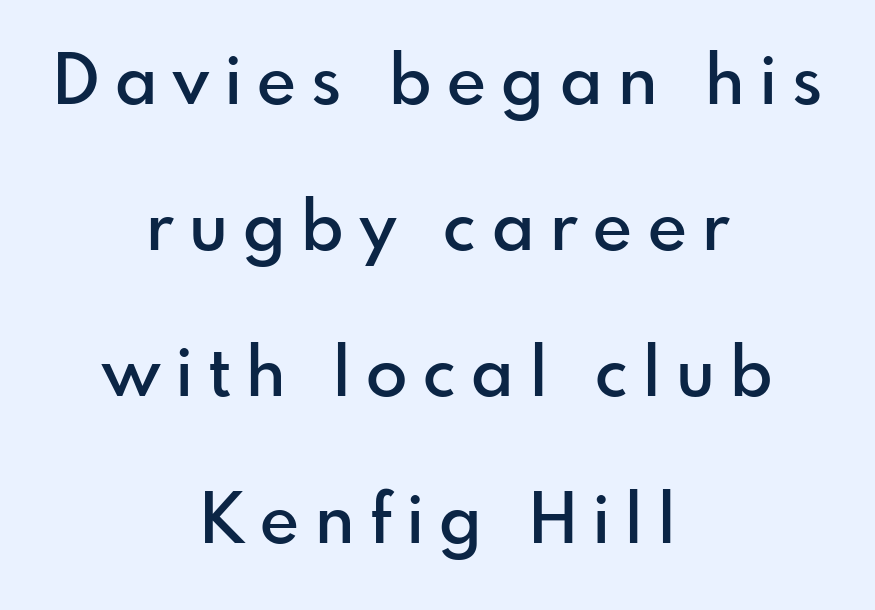
The image shows 68 px semibold sans-serif type, upright; set centered, loose line spacing (2.15x), unusually wide letter spacing (+0.23 em), not underlined; low stroke contrast and a small x-height.
